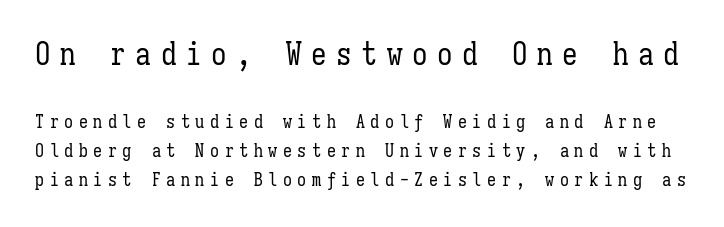
The image shows 31 px regular-weight, condensed type, upright, monospaced; set normal line spacing (1.61x), unusually wide letter spacing (+0.31 em), not underlined; the first (top) block is 1.72x larger; low stroke contrast and a medium x-height.
